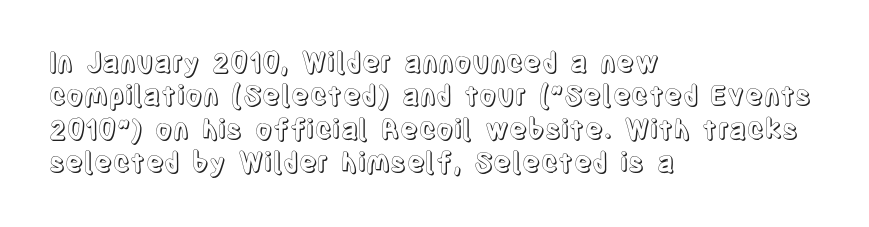
The specimen reads as upright at a glance. The words here are not underlined. Horizontal alignment here is leftward, the default for most running prose. The gaps between neighbouring characters are ordinary and unremarkable.
